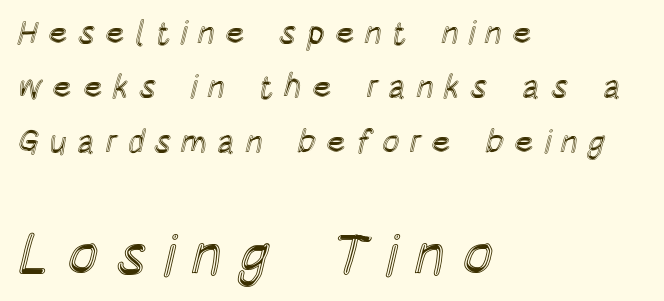
The image shows 58 px condensed type; set left-aligned, normal line spacing (1.65x), unusually wide letter spacing (+0.29 em), not underlined; the second (bottom) block is 1.76x larger; a large x-height.
